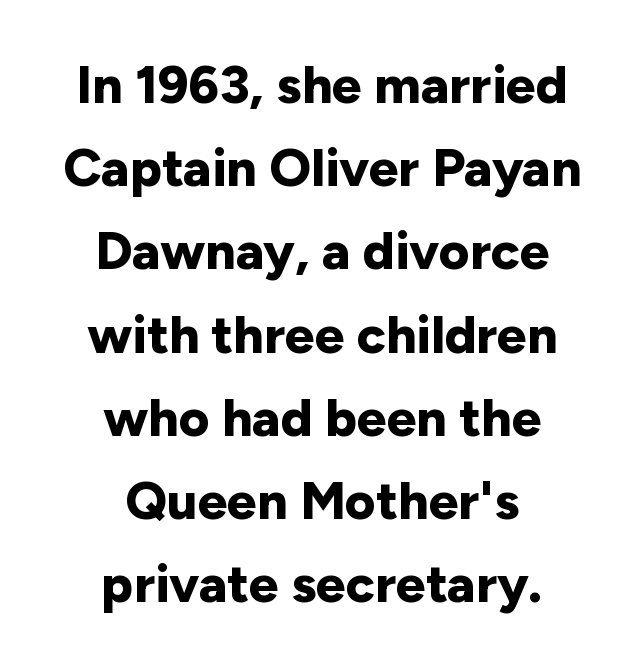
No feet cap the strokes, marking this as sans-serif type. The font is running at its bold setting. The passage shown is typed in a proportional face where columns would drift. Type without underlining. You could call the tracking neutral — neither tight nor loose. One-word summary of the alignment: center.
